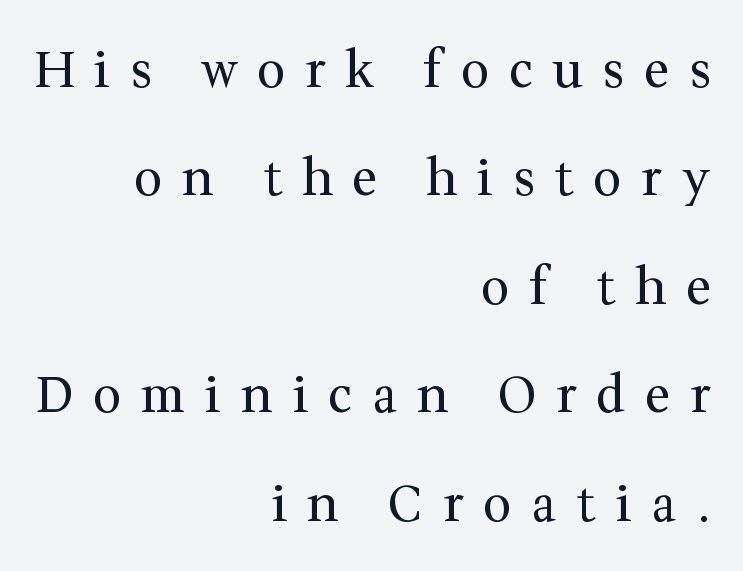
The letterforms sit at book weight or below. The zone under the glyphs is completely vacant. The lines in this sample share a right terminus and differ only in where they begin. Serifs: yes, visible at the terminals of the letterforms.
